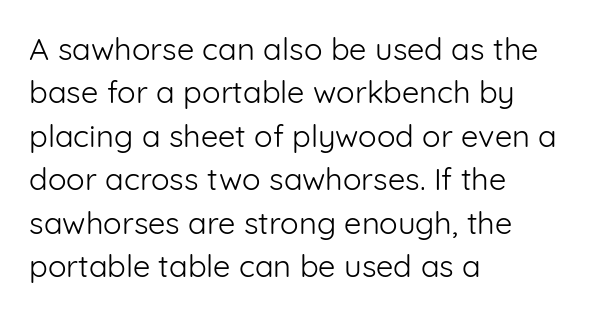
Compared with a centered layout, this one pins lines to the left instead. On a weight scale, this lands at 450 or below. The letters stand upright; this is a roman face. The string is rendered with underlining switched off.
